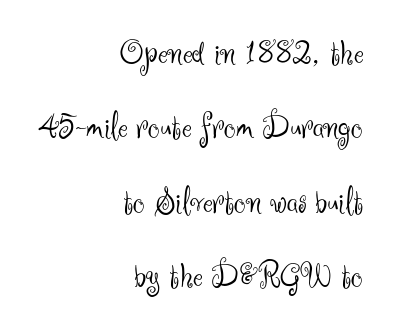
The font is comparable to plain body text, perhaps lighter. The letters stand straight up with perfectly vertical stems. This rendering leaves character spacing at its baseline value. The glyphs in this specimen are sans serif. Quick note: interline space is abundant. Bare-footed words on every line.
